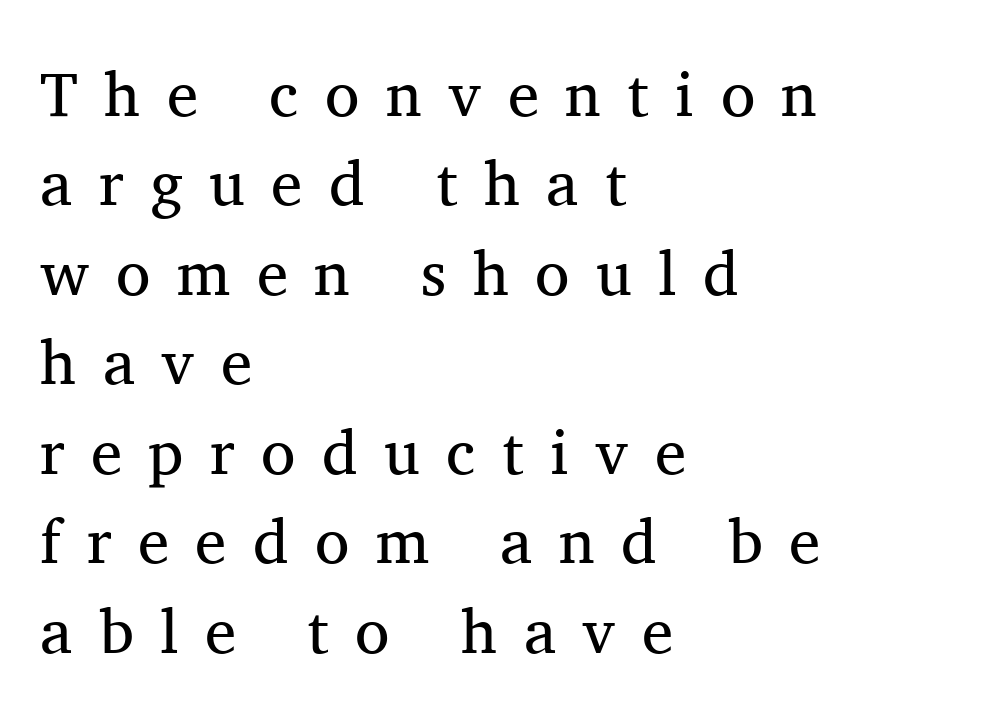
{"serif": "yes", "italic": "no", "bold": "no", "weight": "regular", "width": "normal", "stroke_contrast": "medium", "x_height": "medium", "monospaced": "no", "underline": "no", "align": "left", "line_spacing": "normal", "line_spacing_ratio": 1.42, "letter_spacing": "wide", "letter_spacing_em": 0.42, "glyph_px": 63}
